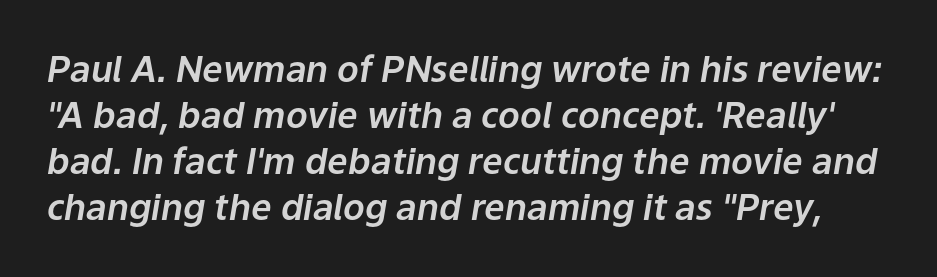
{"italic": "yes", "lean": "right", "slant_degrees": 9, "width": "normal", "stroke_contrast": "low", "x_height": "medium", "monospaced": "no", "underline": "no", "line_spacing": "normal", "line_spacing_ratio": 1.28, "letter_spacing": "normal", "letter_spacing_em": 0.0, "glyph_px": 36}
